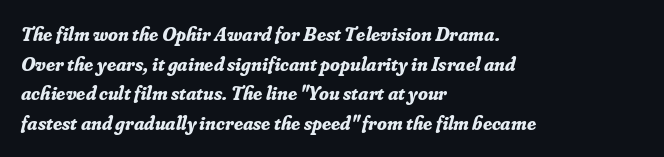
The image shows 20 px bold type, italic (leaning right); set left-aligned, normal line spacing (1.48x), normal letter spacing, not underlined.
